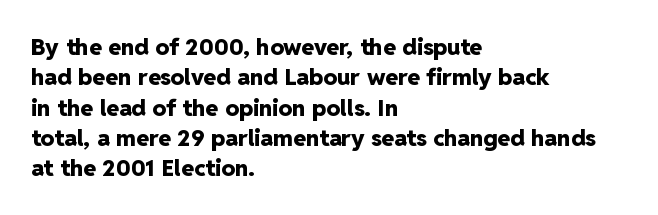
Each word holds together tightly as a unit, with standard inter-letter gaps. Typeset ragged right — the left edge is the straight one. Has an underline been added? It has not. The passage shown stacks its lines at a standard gap. A typesetter would mark this as roman, not italic. The passage shown is emphatically bold.
